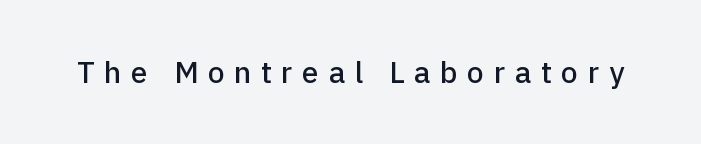
The image shows 30 px sans-serif type, upright; set unusually wide letter spacing (+0.32 em), not underlined; low stroke contrast and a medium x-height.
